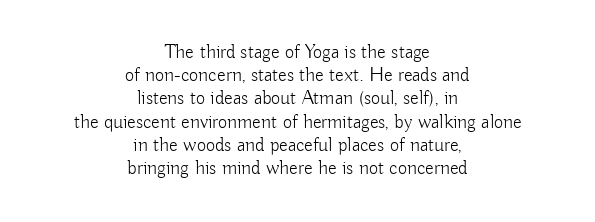
Stroke thickness stays within the range of a standard reading face or lighter. How are the letters spaced? Ordinarily, with no added tracking. Compared with a flush-left layout, this one balances lines on the center instead. Posture: upright roman.
